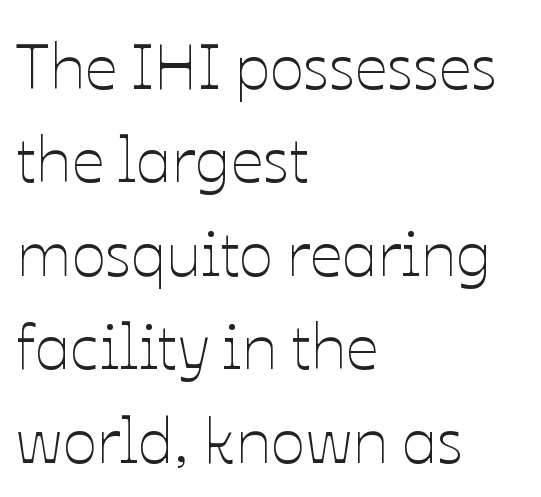
{"italic": "no", "bold": "no", "weight": "thin", "width": "normal", "stroke_contrast": "low", "x_height": "medium", "monospaced": "no", "underline": "no", "align": "left", "line_spacing": "normal", "line_spacing_ratio": 1.46, "letter_spacing": "normal", "letter_spacing_em": 0.0, "glyph_px": 64}
